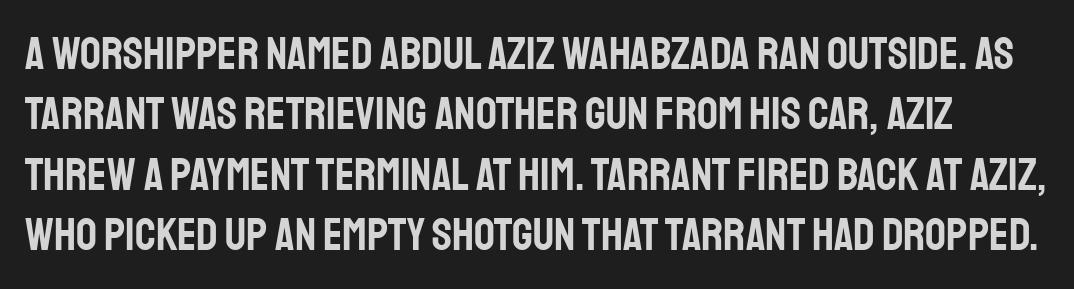
The image shows 46 px condensed sans-serif type, upright; set normal line spacing (1.31x), normal letter spacing, not underlined; low stroke contrast and a large x-height.
